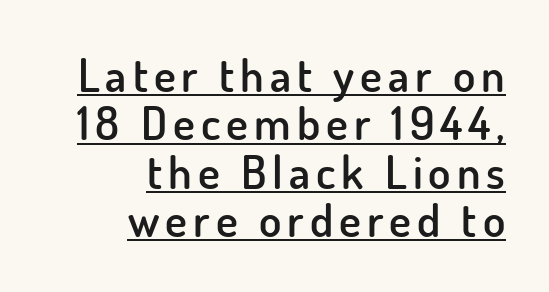
Posture: vertical. A flush-right, rag-left setting is used for this passage. The typesetter has applied underlining to the passage shown. How would I describe the line gaps? Narrow and economical. Do the characters align in a grid? No, the font is proportional.
